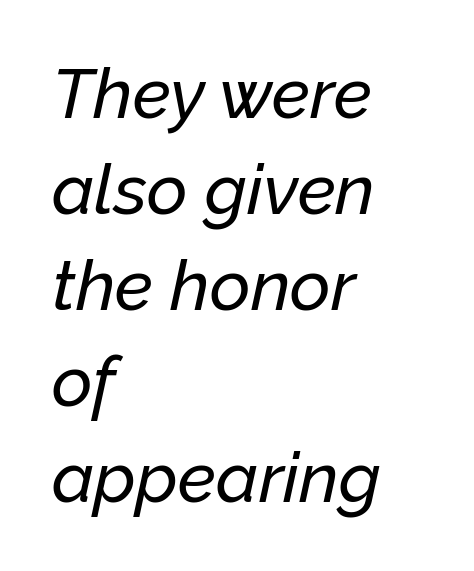
Tracking value appears to be zero — textbook default spacing. Left-aligned paragraph, ragged on the right. Lines of text with bare space underneath. If you drew a line through each stem, it would be angled. What's the leading like? Ordinary, nothing unusual. Here the designer chose a conventional face with non-uniform glyph widths.
